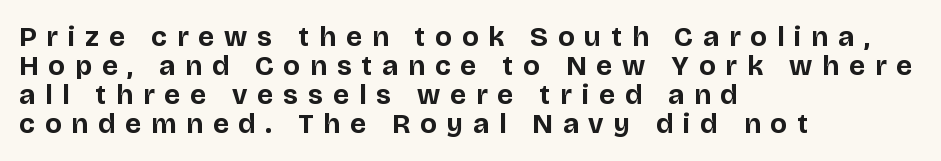
Where is the straight margin? On the left. The horizontal fit of the characters is loose and conspicuously gappy. The passage shown is typed in a proportional face where columns would drift. Its strokes are broad and dark, the hallmark of bold type.
